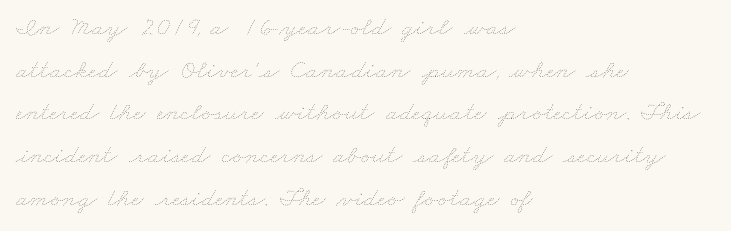
Q: Is the text bold? A: No.
Q: Is the text underlined? A: No.
Q: How is the paragraph aligned? A: Left-aligned.
Q: Is the spacing between letters normal or unusually wide? A: Normal.
Q: Is the spacing between lines tight, normal or loose? A: Normal.
